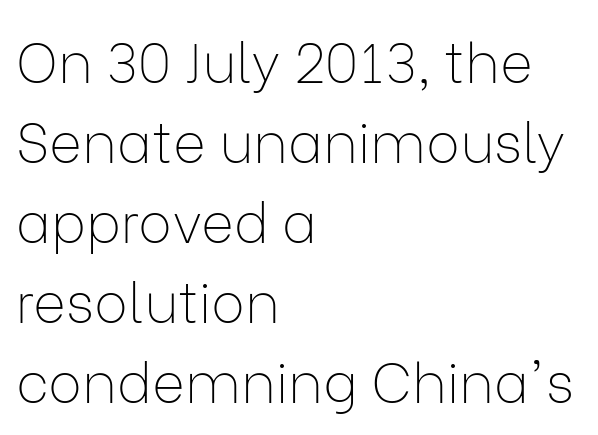
The image shows 56 px thin sans-serif type, upright; set left-aligned, normal line spacing (1.43x), normal letter spacing, not underlined; low stroke contrast and a medium x-height.
